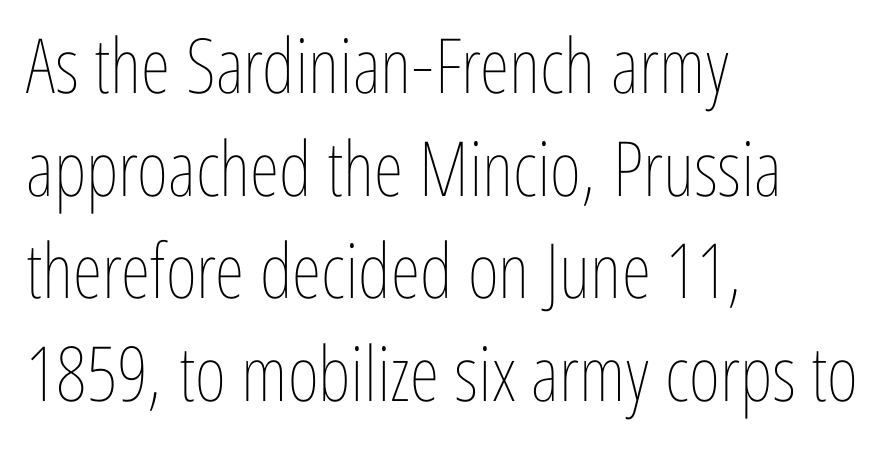
{"italic": "no", "bold": "no", "weight": "thin", "width": "condensed", "stroke_contrast": "low", "x_height": "medium", "monospaced": "no", "underline": "no", "align": "left", "line_spacing": "normal", "line_spacing_ratio": 1.35, "letter_spacing": "normal", "letter_spacing_em": 0.0, "glyph_px": 76}
